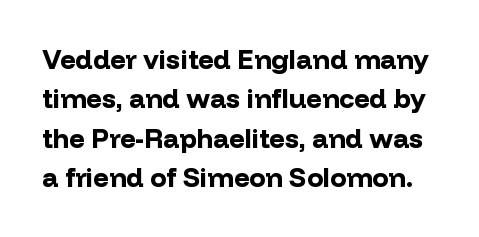
Between one letter and the next there's only the usual sliver of space. If you measured baseline to baseline, you'd find a middling distance. Underline: absent. Each glyph is drawn with heavy, bold strokes. Style check: upright.
